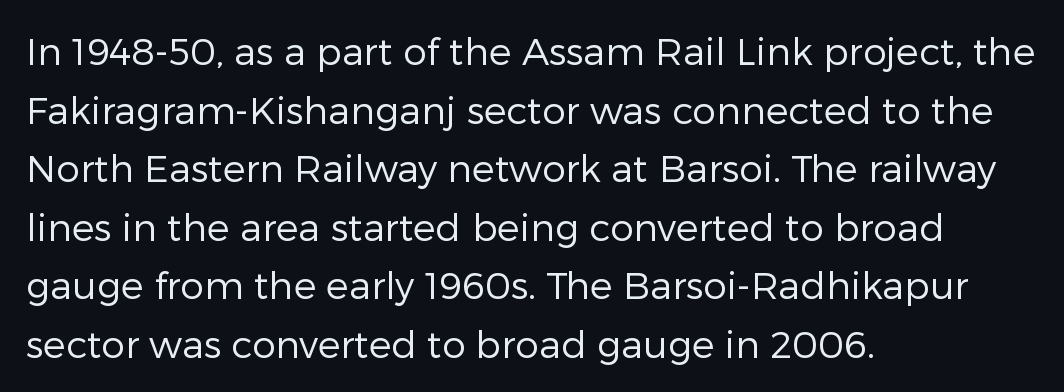
Is this a sans? Yes — the strokes have no serifs. Each letter keeps its own natural width here, so spacing adapts to shape. Unbolded letterforms with no extra heft. Every stem runs plumb, perpendicular to the baseline. The rendering keeps characters at their native spacing.
